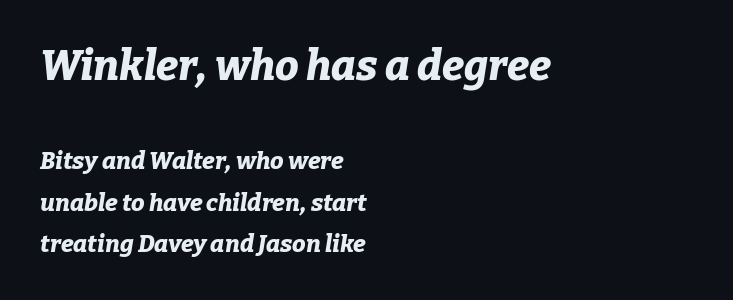
Q: Is the text bold? A: Yes.
Q: Is the text italic (slanted)? A: Yes, it leans right by about 9 degrees.
Q: Is the text underlined? A: No.
Q: How is the paragraph aligned? A: Left-aligned.
Q: Is the spacing between letters normal or unusually wide? A: Normal.
Q: Which block of text is set in a larger size, the first (top) or the second (bottom)? A: The first (top) one.
Q: Width (condensed, normal, or wide)? A: Normal.
Q: Stroke contrast? A: Low.
Q: x-height? A: Medium.
Q: Monospaced? A: No.
